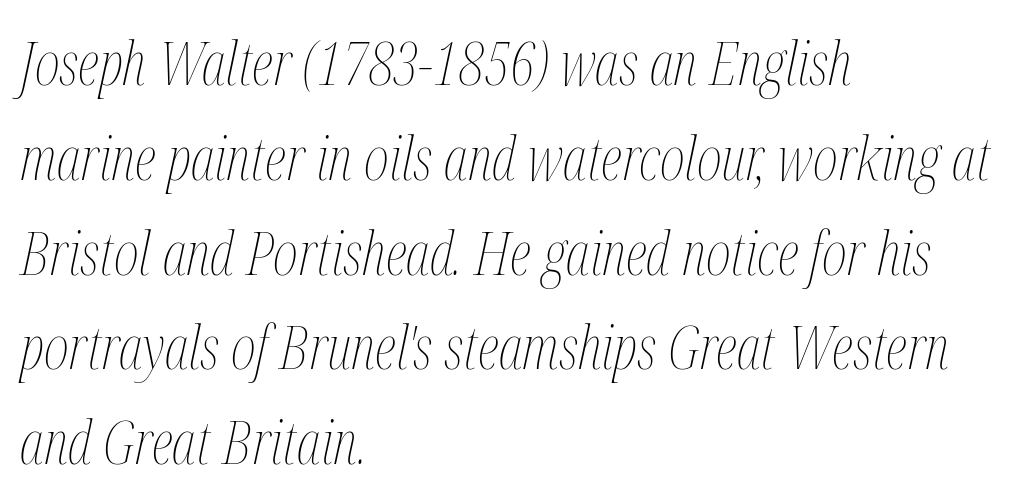
Q: Is the text bold? A: No.
Q: Is the text italic (slanted)? A: Yes, it leans right by about 12 degrees.
Q: Is the text underlined? A: No.
Q: How is the paragraph aligned? A: Left-aligned.
Q: Is the spacing between letters normal or unusually wide? A: Normal.
Q: Is the spacing between lines tight, normal or loose? A: Normal.
Q: Width (condensed, normal, or wide)? A: Condensed.
Q: Stroke contrast? A: Medium.
Q: x-height? A: Medium.
Q: Monospaced? A: No.
